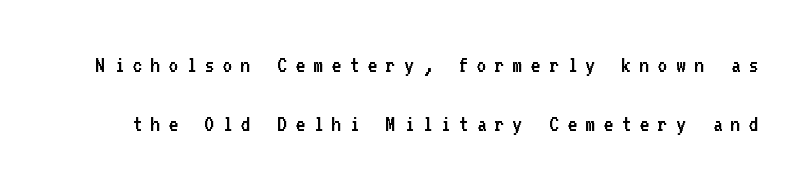
The image shows 24 px text type, upright; set loose line spacing (2.45x), unusually wide letter spacing (+0.34 em), not underlined.
